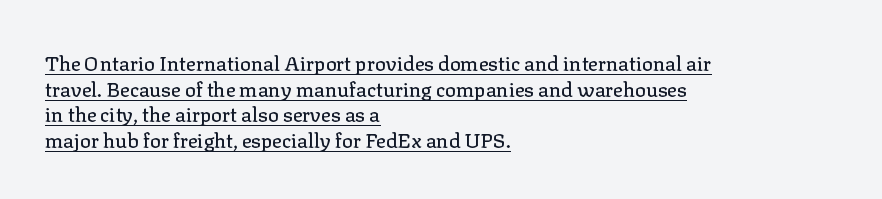
The image shows 20 px text type, upright; set left-aligned, normal line spacing (1.28x), normal letter spacing, underlined.
